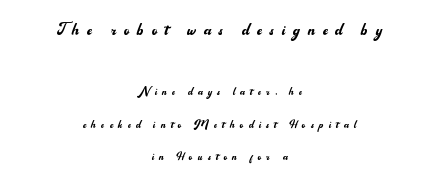
The image shows 21 px text type; set centered, loose line spacing (2.31x), unusually wide letter spacing (+0.37 em), not underlined; the first (top) block is 1.5x larger.
